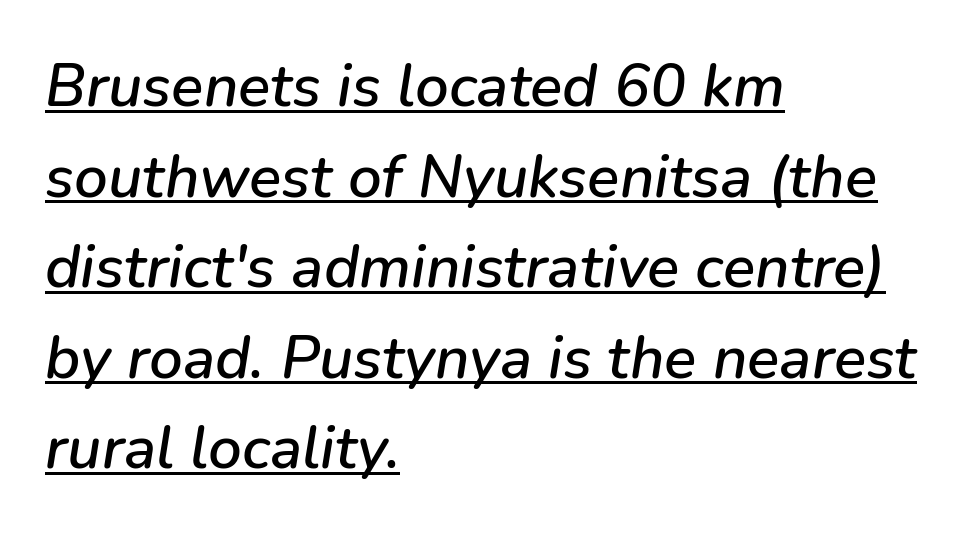
The image shows 60 px text type, italic (leaning right); set left-aligned, normal line spacing (1.51x), normal letter spacing, underlined; low stroke contrast and a medium x-height.
